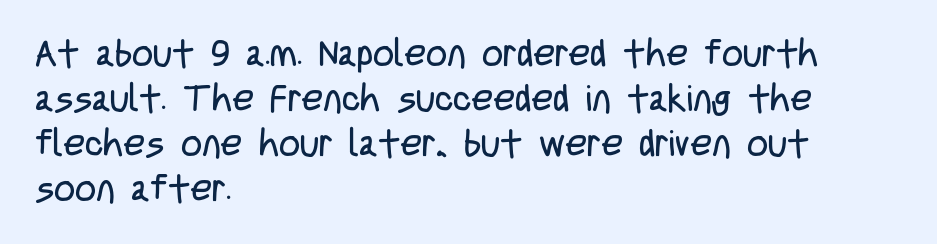
{"serif": "no", "italic": "no", "bold": "no", "weight": "regular", "width": "condensed", "stroke_contrast": "low", "x_height": "large", "monospaced": "no", "underline": "no", "align": "left", "line_spacing_ratio": 1.22, "letter_spacing": "normal", "letter_spacing_em": 0.0, "glyph_px": 37}
